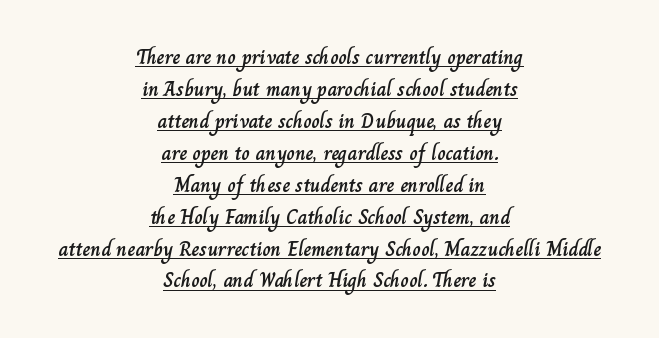
Caption: multi-line text, centered on the measure. Interline gaps are of average width in this sample. Is the letter spacing exaggerated? No — it looks like the ordinary default. A baseline rule has been typeset under these characters.
